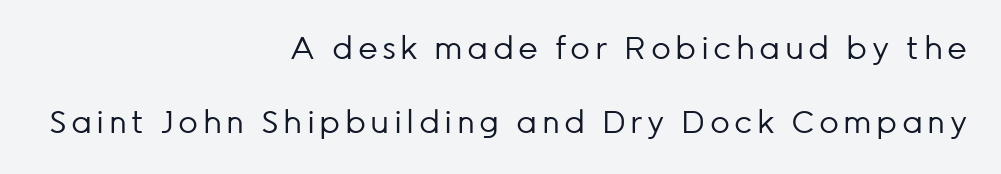
The image shows 31 px regular-weight sans-serif type, upright; set right-aligned, loose line spacing (2.38x), not underlined; low stroke contrast and a medium x-height.
